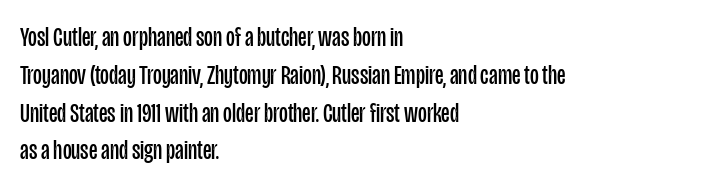
Q: Is the text bold? A: No.
Q: Is the text italic (slanted)? A: No, it is upright.
Q: Is the text underlined? A: No.
Q: How is the paragraph aligned? A: Left-aligned.
Q: Is the spacing between letters normal or unusually wide? A: Normal.
Q: Is the spacing between lines tight, normal or loose? A: Normal.
